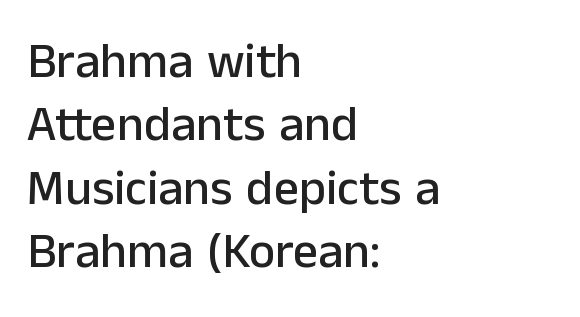
{"serif": "no", "italic": "no", "width": "normal", "stroke_contrast": "low", "x_height": "medium", "monospaced": "no", "underline": "no", "align": "left", "line_spacing": "normal", "line_spacing_ratio": 1.27, "letter_spacing": "normal", "letter_spacing_em": 0.0, "glyph_px": 50}
